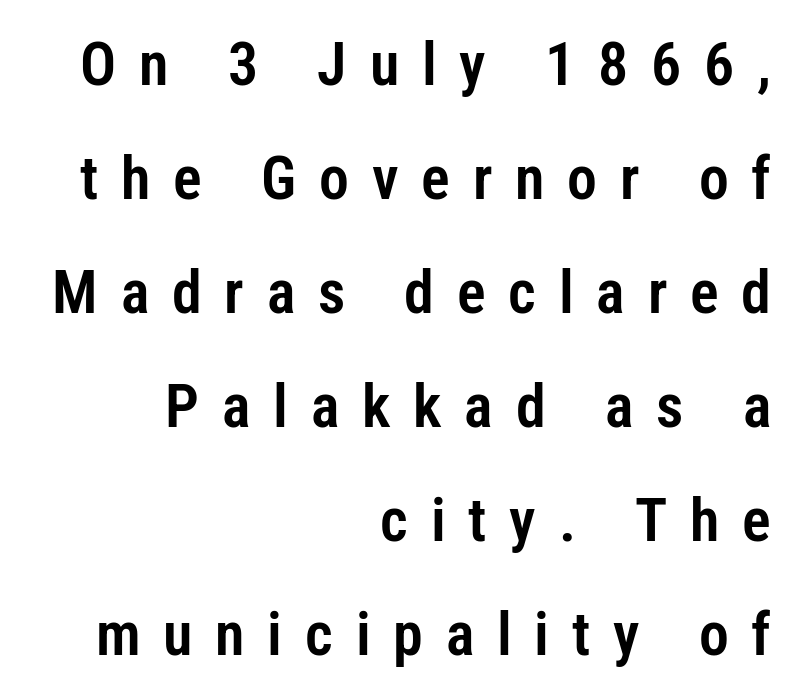
The image shows 60 px condensed sans-serif type, upright; set right-aligned, loose line spacing (1.9x), unusually wide letter spacing (+0.38 em), not underlined; low stroke contrast and a medium x-height.
